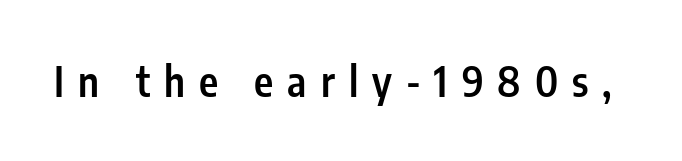
{"serif": "no", "italic": "no", "bold": "semi", "weight": "semibold", "width": "condensed", "stroke_contrast": "low", "x_height": "medium", "monospaced": "no", "underline": "no", "letter_spacing": "wide", "letter_spacing_em": 0.34, "glyph_px": 41}
